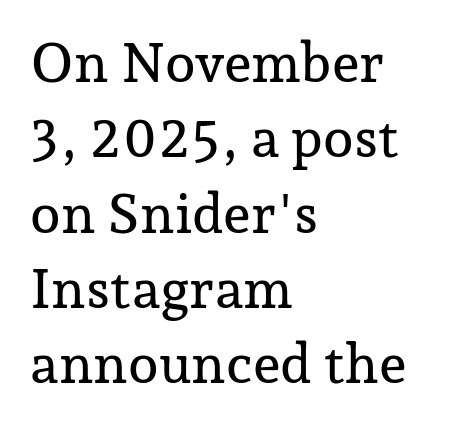
Q: Is the text italic (slanted)? A: No, it is upright.
Q: Is the typeface a serif or a sans-serif typeface? A: Serif.
Q: Is the text underlined? A: No.
Q: How is the paragraph aligned? A: Left-aligned.
Q: Is the spacing between letters normal or unusually wide? A: Normal.
Q: Is the spacing between lines tight, normal or loose? A: Normal.
Q: Width (condensed, normal, or wide)? A: Normal.
Q: Stroke contrast? A: Low.
Q: x-height? A: Medium.
Q: Monospaced? A: No.
